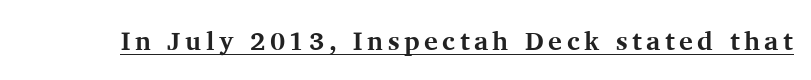
The font's upright variant was chosen for this text. Heavy-handed strokes throughout: this text is bold. Each line of the rendering has a horizontal stroke beneath the glyphs.
